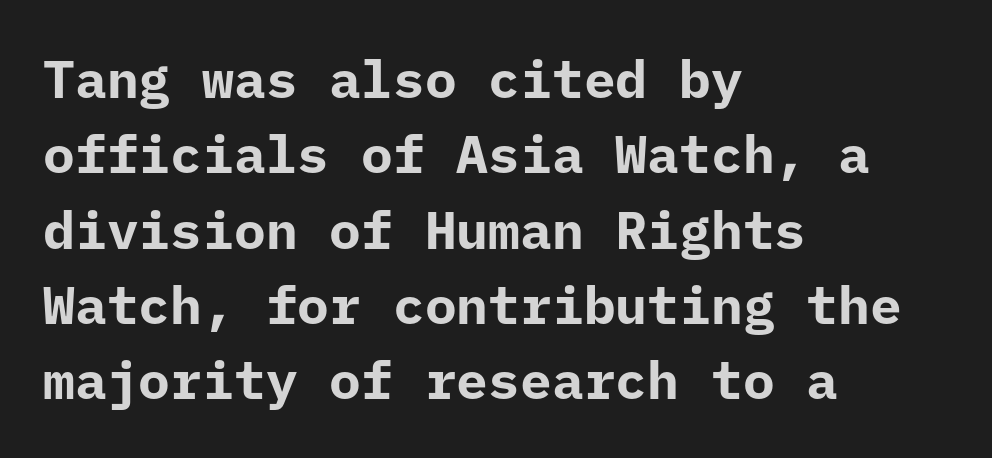
The image shows 53 px bold sans-serif type, upright, monospaced; set left-aligned, normal line spacing (1.42x), normal letter spacing, not underlined; low stroke contrast and a medium x-height.
